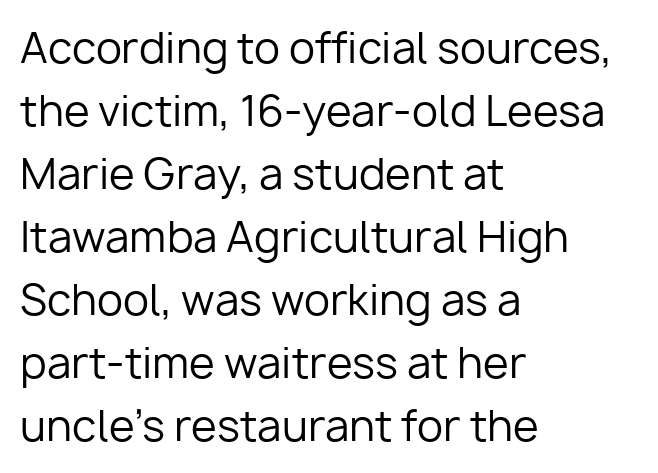
Q: Is the text bold? A: No.
Q: Is the text italic (slanted)? A: No, it is upright.
Q: Is the typeface a serif or a sans-serif typeface? A: Sans-serif.
Q: Is the text underlined? A: No.
Q: How is the paragraph aligned? A: Left-aligned.
Q: Is the spacing between letters normal or unusually wide? A: Normal.
Q: Is the spacing between lines tight, normal or loose? A: Normal.
Q: Width (condensed, normal, or wide)? A: Normal.
Q: Stroke contrast? A: Low.
Q: x-height? A: Medium.
Q: Monospaced? A: No.
